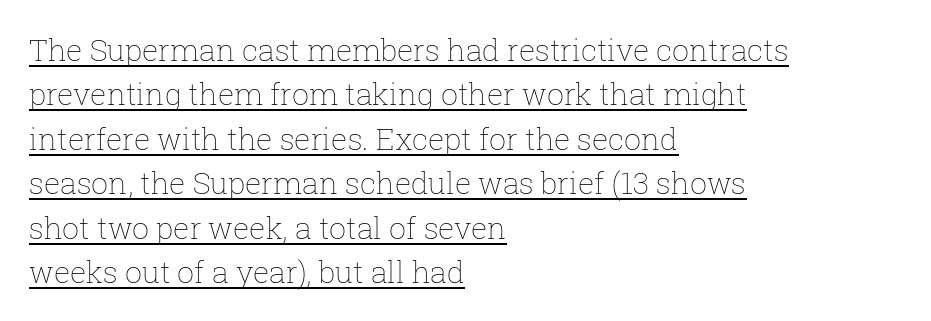
Q: Is the text bold? A: No.
Q: Is the text italic (slanted)? A: No, it is upright.
Q: Is the text underlined? A: Yes.
Q: How is the paragraph aligned? A: Left-aligned.
Q: Is the spacing between letters normal or unusually wide? A: Normal.
Q: Is the spacing between lines tight, normal or loose? A: Normal.
Q: Width (condensed, normal, or wide)? A: Normal.
Q: Stroke contrast? A: Low.
Q: x-height? A: Medium.
Q: Monospaced? A: No.
